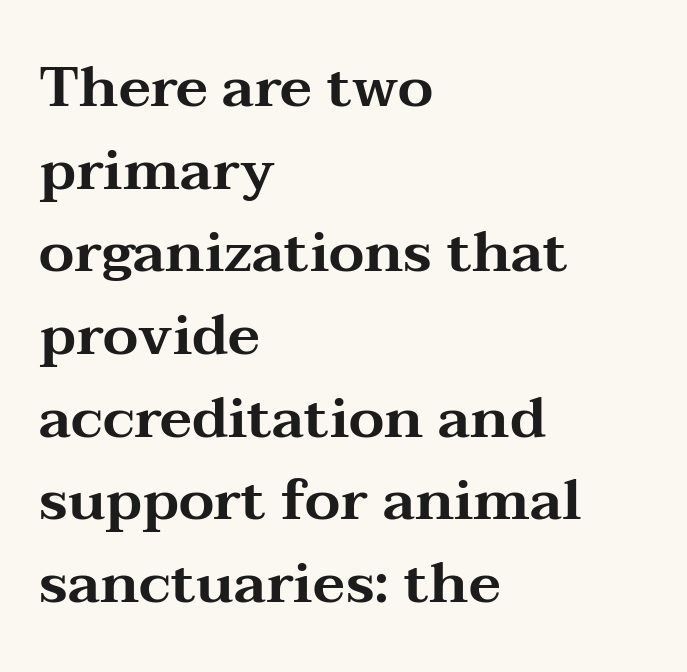
{"serif": "yes", "italic": "no", "width": "wide", "stroke_contrast": "medium", "x_height": "medium", "monospaced": "no", "underline": "no", "align": "left", "line_spacing": "normal", "line_spacing_ratio": 1.45, "letter_spacing": "normal", "letter_spacing_em": 0.0, "glyph_px": 57}
